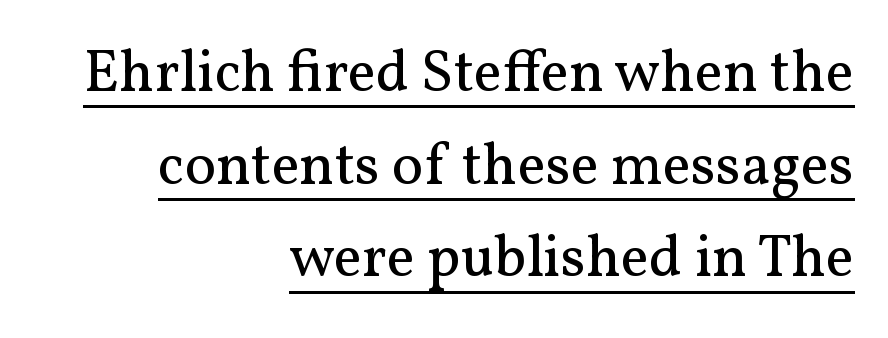
Think of a printed novel: that variable character pitch is what you see here. Observe the ordinary spacing: letters are neighbours, not strangers. The text block is weighted toward the right margin, trailing off unevenly leftward. This is roman type, the default non-slanted kind.
